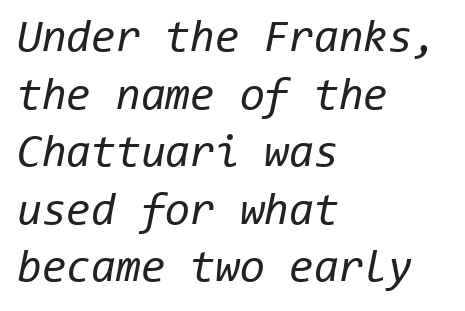
{"italic": "yes", "lean": "right", "slant_degrees": 11, "bold": "no", "weight": "regular", "width": "normal", "stroke_contrast": "low", "x_height": "medium", "monospaced": "yes", "underline": "no", "align": "left", "line_spacing": "normal", "line_spacing_ratio": 1.28, "letter_spacing": "normal", "letter_spacing_em": 0.0, "glyph_px": 45}
